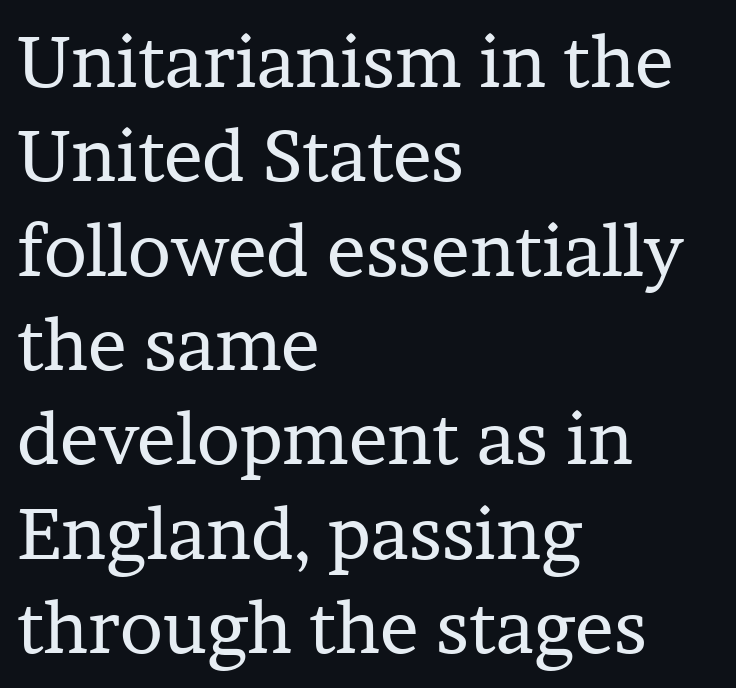
Q: Is the text bold? A: No.
Q: Is the text italic (slanted)? A: No, it is upright.
Q: Is the typeface a serif or a sans-serif typeface? A: Serif.
Q: Is the text underlined? A: No.
Q: How is the paragraph aligned? A: Left-aligned.
Q: Is the spacing between letters normal or unusually wide? A: Normal.
Q: Is the spacing between lines tight, normal or loose? A: Normal.
Q: Width (condensed, normal, or wide)? A: Normal.
Q: Stroke contrast? A: Low.
Q: x-height? A: Medium.
Q: Monospaced? A: No.
